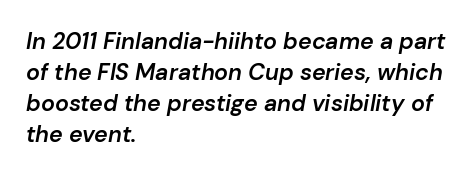
{"italic": "yes", "lean": "right", "slant_degrees": 10, "bold": "semi", "underline": "no", "align": "left", "line_spacing": "normal", "line_spacing_ratio": 1.35, "letter_spacing": "normal", "letter_spacing_em": 0.0, "glyph_px": 23}
